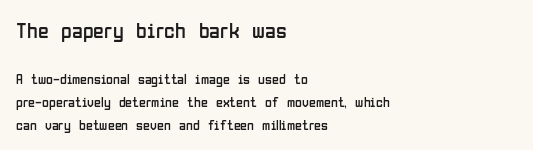
The image shows 22 px text type, upright; set left-aligned, normal line spacing (1.65x), normal letter spacing, not underlined; the first (top) block is 1.57x larger.
